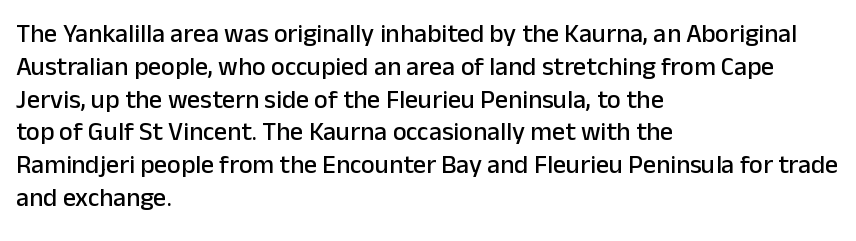
The image shows 26 px text type, upright; set left-aligned, normal line spacing (1.26x), normal letter spacing, not underlined.
